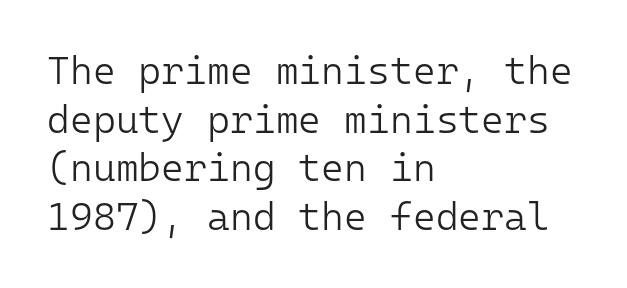
The image shows 39 px light sans-serif type, upright, monospaced; set left-aligned, normal line spacing (1.25x), normal letter spacing, not underlined; low stroke contrast and a medium x-height.
